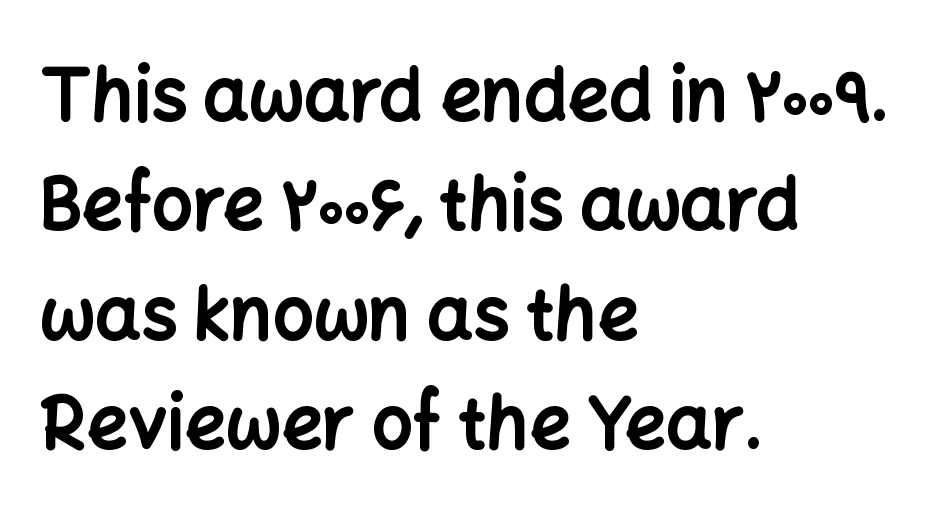
The image shows 72 px bold sans-serif type, upright; set left-aligned, normal line spacing (1.52x), normal letter spacing, not underlined; low stroke contrast and a medium x-height.
